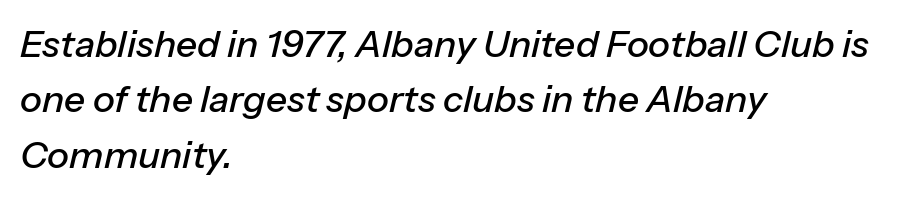
Honestly, the row spacing looks completely unremarkable. Teacher's note: observe the even left margin — that is flush-left alignment. Any mark beneath the type? The region is blank. This sample uses an oblique cut, with every glyph tilted off the vertical. The face used here is proportionally spaced, like ordinary book or web type.
